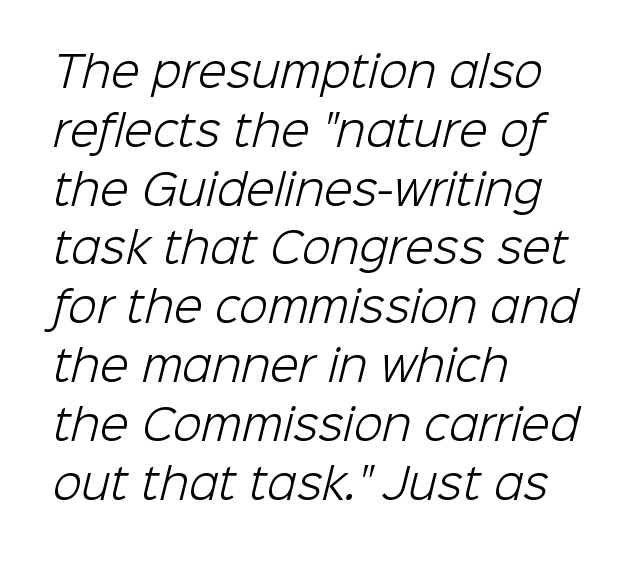
The image shows 42 px light sans-serif type; set left-aligned, normal line spacing (1.4x), normal letter spacing, not underlined; low stroke contrast and a medium x-height.
